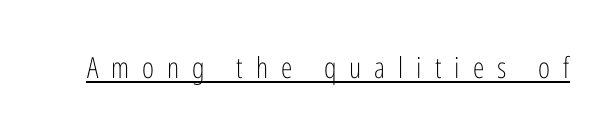
The image shows 29 px light, condensed sans-serif type, upright; set unusually wide letter spacing (+0.45 em), underlined; low stroke contrast and a medium x-height.
